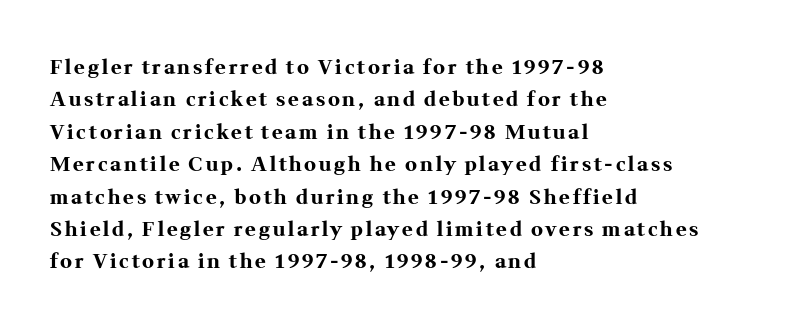
{"italic": "no", "bold": "yes", "underline": "no", "align": "left", "line_spacing": "normal", "line_spacing_ratio": 1.62, "glyph_px": 20}
